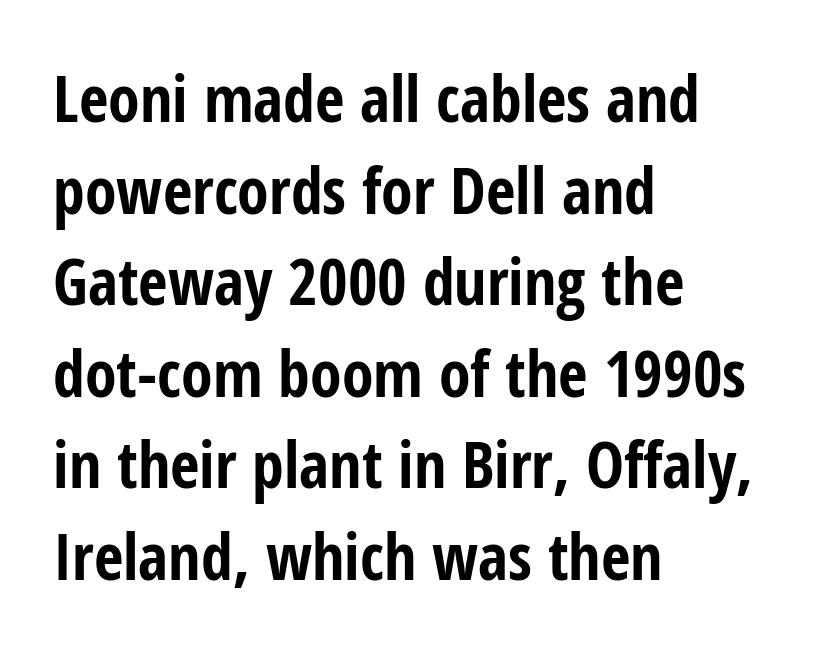
Bold? Absolutely — the strokes are thick and heavy. Vertical spacing — default. This rendering leaves character spacing at its baseline value. Serif or sans? Sans — the stroke terminals are bare. Do the characters align in a grid? No, the font is proportional.
